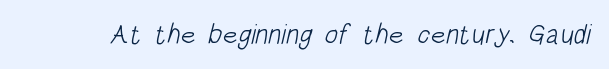
{"serif": "no", "bold": "no", "weight": "light", "width": "condensed", "stroke_contrast": "low", "x_height": "large", "monospaced": "no", "underline": "no", "letter_spacing": "normal", "letter_spacing_em": 0.0, "glyph_px": 28}
